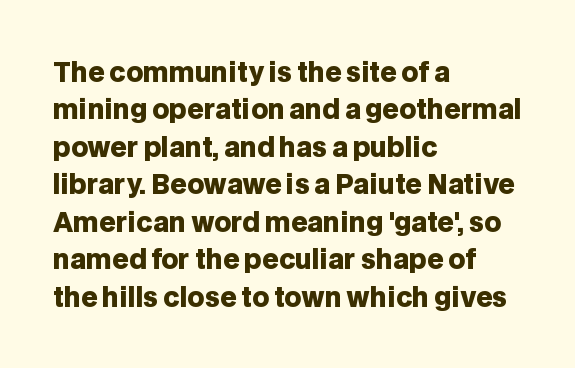
When letters stand straight like this, we call the style roman or upright. A clean baseline with only descenders dipping below it. Horizontally, the lines are justified to the leading edge only. Is there much room between lines? A standard amount, neither cramped nor airy.
